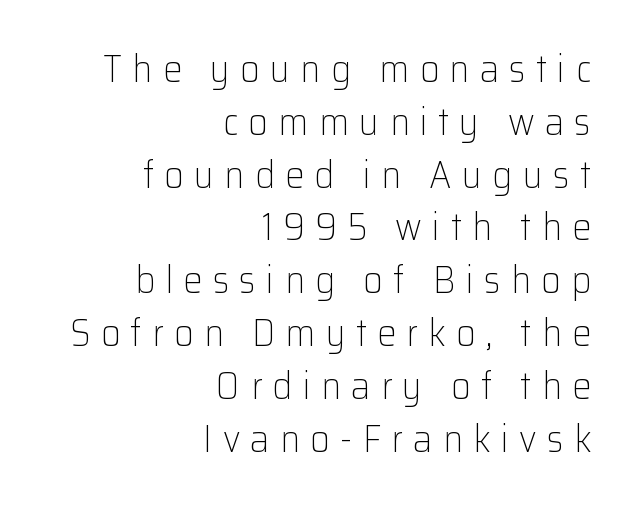
{"serif": "no", "italic": "no", "bold": "no", "weight": "light", "width": "normal", "stroke_contrast": "low", "x_height": "medium", "monospaced": "no", "underline": "no", "align": "right", "line_spacing": "normal", "line_spacing_ratio": 1.39, "letter_spacing": "wide", "letter_spacing_em": 0.27, "glyph_px": 38}
